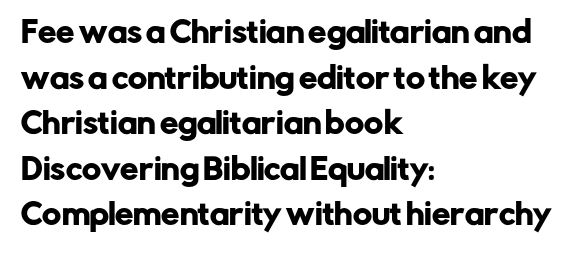
{"serif": "no", "italic": "no", "width": "normal", "stroke_contrast": "low", "x_height": "medium", "monospaced": "no", "underline": "no", "align": "left", "line_spacing": "normal", "line_spacing_ratio": 1.57, "letter_spacing": "normal", "letter_spacing_em": 0.0, "glyph_px": 29}
